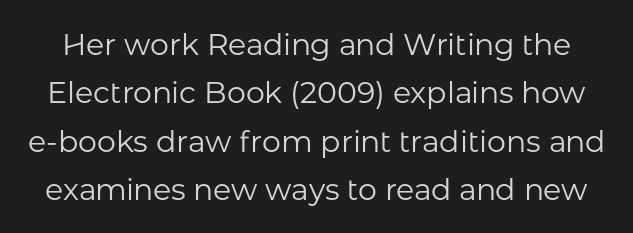
Q: Is the text bold? A: No.
Q: Is the text italic (slanted)? A: No, it is upright.
Q: Is the typeface a serif or a sans-serif typeface? A: Sans-serif.
Q: Is the text underlined? A: No.
Q: Is the spacing between letters normal or unusually wide? A: Normal.
Q: Is the spacing between lines tight, normal or loose? A: Normal.
Q: Width (condensed, normal, or wide)? A: Normal.
Q: Stroke contrast? A: Low.
Q: x-height? A: Medium.
Q: Monospaced? A: No.
